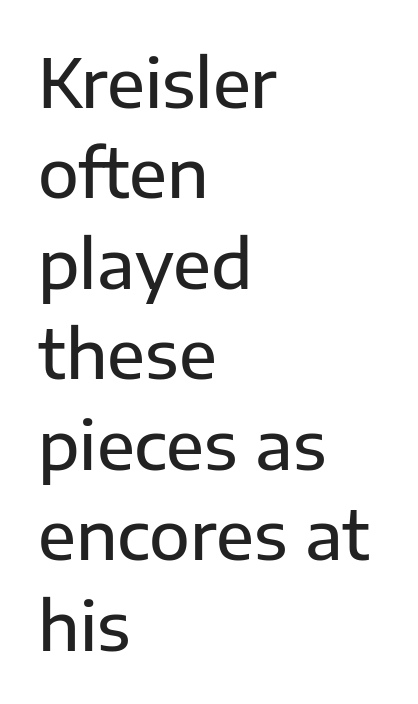
Q: Is the text italic (slanted)? A: No, it is upright.
Q: Is the typeface a serif or a sans-serif typeface? A: Sans-serif.
Q: Is the text underlined? A: No.
Q: How is the paragraph aligned? A: Left-aligned.
Q: Is the spacing between letters normal or unusually wide? A: Normal.
Q: Is the spacing between lines tight, normal or loose? A: Normal.
Q: Width (condensed, normal, or wide)? A: Normal.
Q: Stroke contrast? A: Low.
Q: x-height? A: Medium.
Q: Monospaced? A: No.
